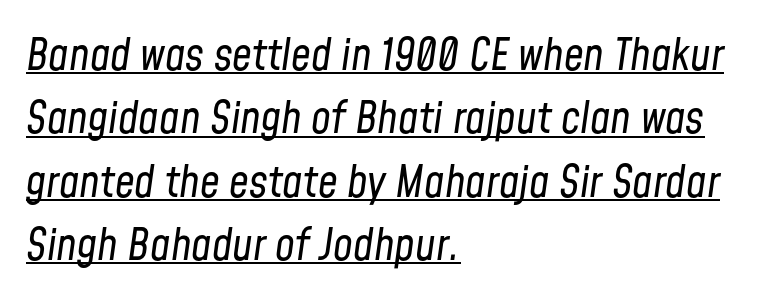
Q: Is the text bold? A: No.
Q: Is the text italic (slanted)? A: Yes, it leans right by about 8 degrees.
Q: Is the text underlined? A: Yes.
Q: How is the paragraph aligned? A: Left-aligned.
Q: Is the spacing between letters normal or unusually wide? A: Normal.
Q: Is the spacing between lines tight, normal or loose? A: Normal.
Q: Width (condensed, normal, or wide)? A: Condensed.
Q: Stroke contrast? A: Low.
Q: x-height? A: Medium.
Q: Monospaced? A: No.
